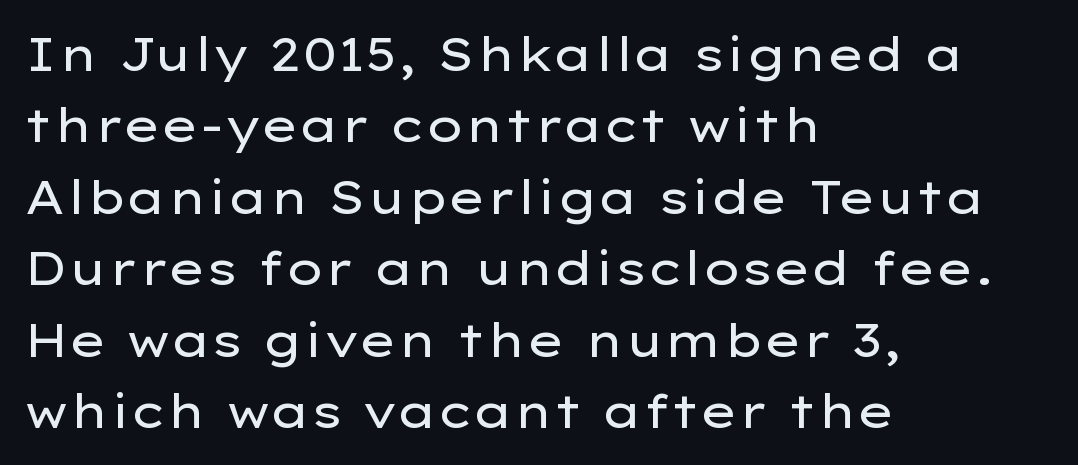
The image shows 47 px regular-weight, wide sans-serif type, upright; set left-aligned, normal line spacing (1.52x), normal letter spacing, not underlined; low stroke contrast and a medium x-height.
